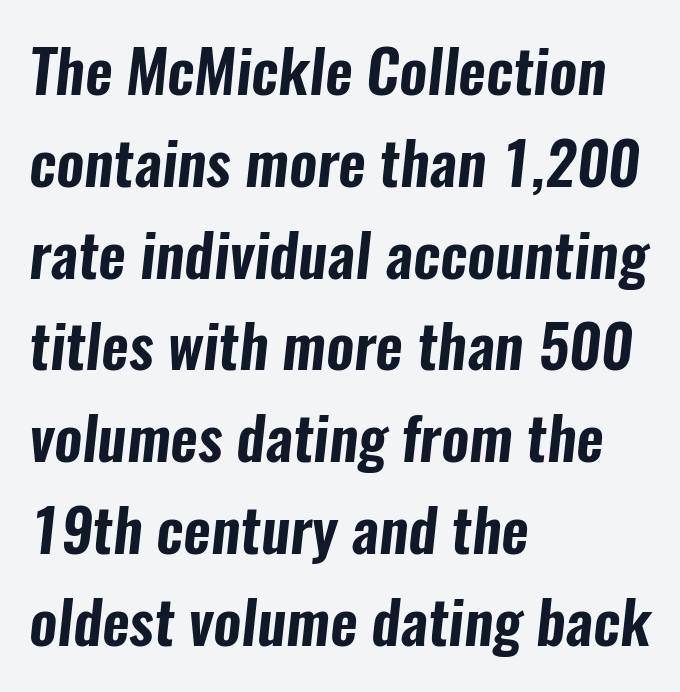
The image shows 60 px condensed sans-serif type; set left-aligned, normal line spacing (1.53x), normal letter spacing, not underlined; low stroke contrast and a medium x-height.
